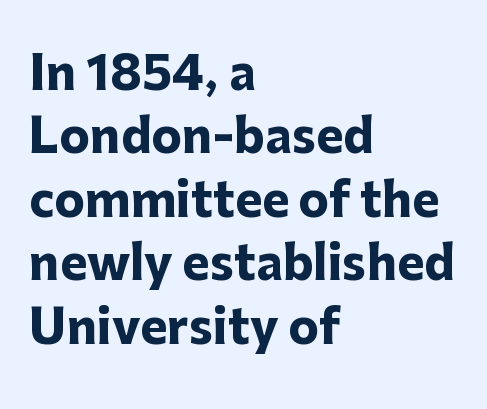
The image shows 46 px heavy sans-serif type, upright; set left-aligned, normal line spacing (1.38x), normal letter spacing, not underlined; low stroke contrast and a medium x-height.
